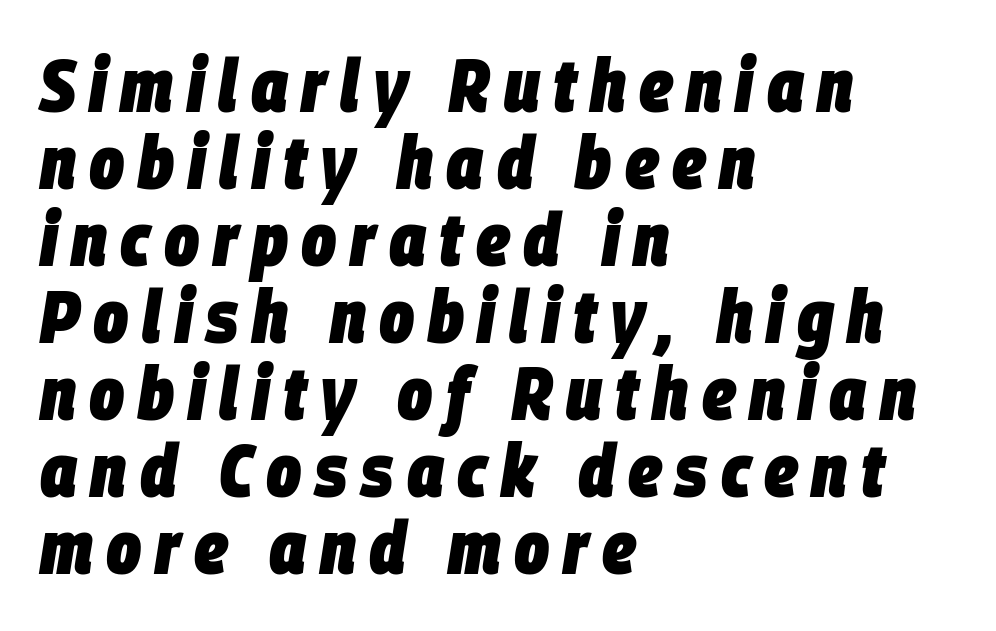
The axis of the letterforms is tilted away from vertical. Set as a true bold cut, around the 700 mark. The rendering uses natural spacing where letterforms have individual widths. Honestly, there is no underline to notice here at all. One-word summary of the alignment: left. Each new line begins almost immediately beneath the previous one.
